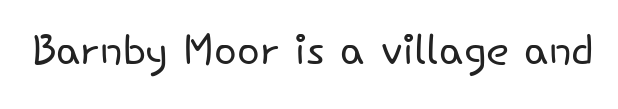
{"serif": "no", "italic": "no", "bold": "no", "weight": "light", "width": "normal", "stroke_contrast": "low", "x_height": "small", "monospaced": "no", "underline": "no", "letter_spacing": "normal", "letter_spacing_em": 0.0, "glyph_px": 60}
